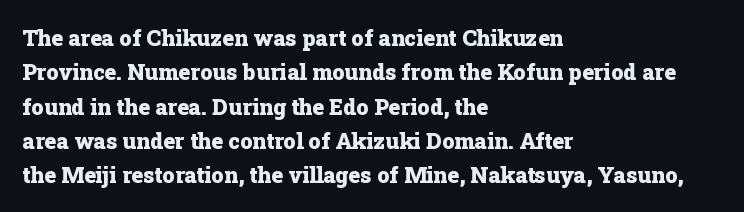
{"italic": "no", "bold": "yes", "underline": "no", "align": "left", "line_spacing": "normal", "line_spacing_ratio": 1.56, "letter_spacing": "normal", "letter_spacing_em": 0.0, "glyph_px": 22}
